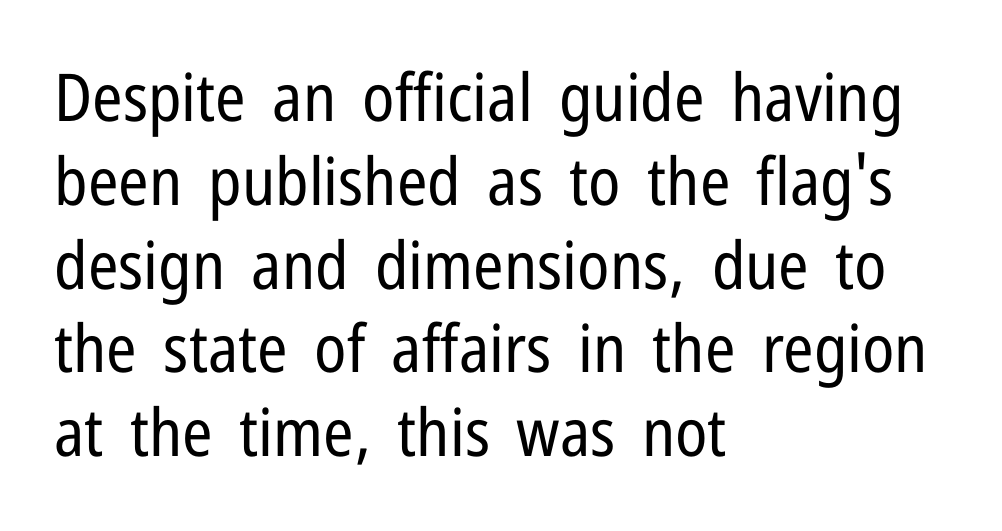
The image shows 66 px regular-weight, condensed sans-serif type, upright; set left-aligned, normal line spacing (1.27x), normal letter spacing, not underlined; low stroke contrast and a medium x-height.
